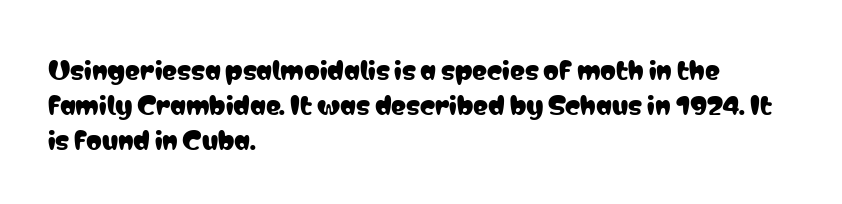
The rendering uses a moderate line-height, typical for paragraphs. A typesetter would call this zero additional tracking. Teacher's note: observe the even left margin — that is flush-left alignment. The string is rendered with underlining switched off. Posture: straight, roman, zero tilt.
